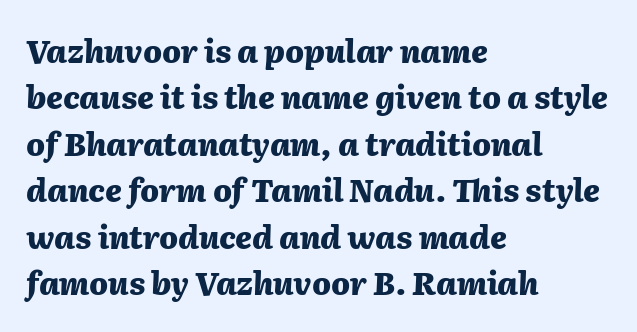
{"italic": "yes", "lean": "right", "slant_degrees": 2, "bold": "yes", "weight": "heavy", "width": "normal", "stroke_contrast": "medium", "x_height": "medium", "monospaced": "no", "underline": "no", "align": "left", "line_spacing": "normal", "line_spacing_ratio": 1.5, "letter_spacing": "normal", "letter_spacing_em": 0.0, "glyph_px": 31}
